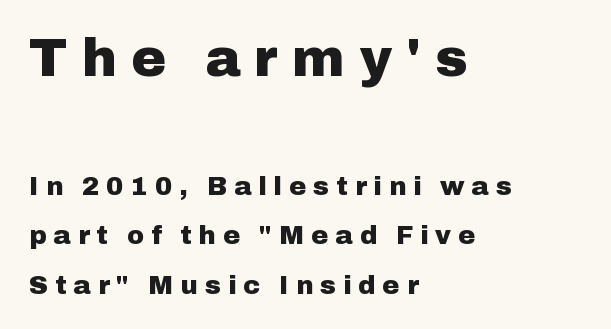
The image shows 53 px heavy sans-serif type, upright; set left-aligned, loose line spacing (1.9x), unusually wide letter spacing (+0.27 em), not underlined; the first (top) block is 2.04x larger; low stroke contrast and a medium x-height.
